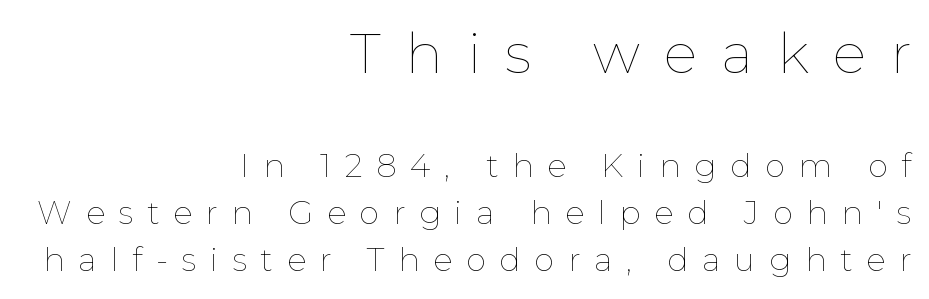
The image shows 56 px thin type, upright; set right-aligned, normal line spacing (1.48x), unusually wide letter spacing (+0.43 em), not underlined; the first (top) block is 1.75x larger; low stroke contrast and a medium x-height.
